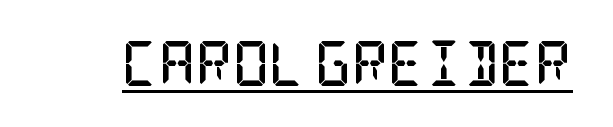
{"serif": "yes", "italic": "no", "bold": "yes", "weight": "semibold", "width": "condensed", "stroke_contrast": "low", "x_height": "large", "underline": "yes", "letter_spacing": "normal", "letter_spacing_em": 0.0, "glyph_px": 45}
